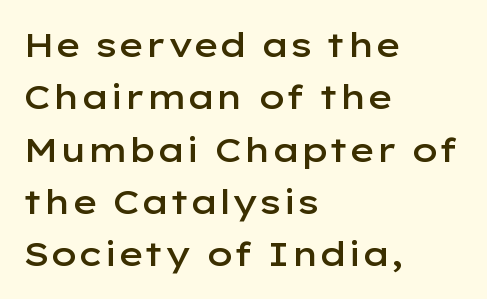
Q: Is the text bold? A: Semi-bold.
Q: Is the text italic (slanted)? A: No, it is upright.
Q: Is the typeface a serif or a sans-serif typeface? A: Sans-serif.
Q: Is the text underlined? A: No.
Q: How is the paragraph aligned? A: Left-aligned.
Q: Is the spacing between letters normal or unusually wide? A: Normal.
Q: Is the spacing between lines tight, normal or loose? A: Normal.
Q: Width (condensed, normal, or wide)? A: Wide.
Q: Stroke contrast? A: Low.
Q: x-height? A: Medium.
Q: Monospaced? A: No.
